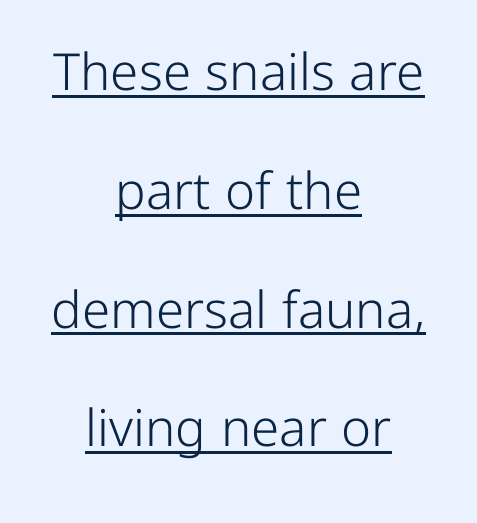
{"serif": "no", "italic": "no", "bold": "no", "weight": "light", "width": "normal", "stroke_contrast": "low", "x_height": "medium", "monospaced": "no", "underline": "yes", "align": "center", "line_spacing": "loose", "line_spacing_ratio": 2.33, "letter_spacing": "normal", "letter_spacing_em": 0.0, "glyph_px": 51}
